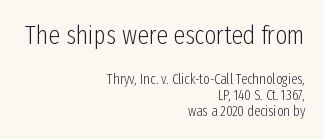
{"italic": "no", "bold": "no", "underline": "no", "align": "right", "line_spacing": "tight", "line_spacing_ratio": 1.15, "letter_spacing": "normal", "letter_spacing_em": 0.0, "larger_block": "first", "size_ratio": 1.86, "glyph_px": 26}
